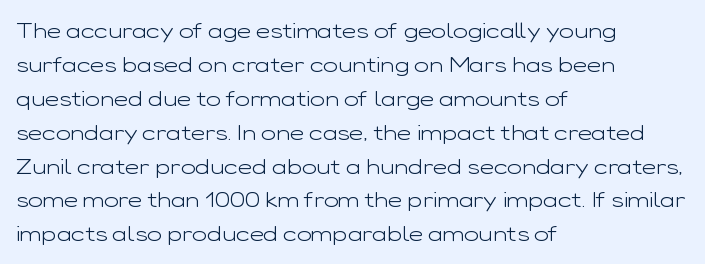
The image shows 22 px text type, upright; set left-aligned, normal line spacing (1.54x), normal letter spacing, not underlined.
